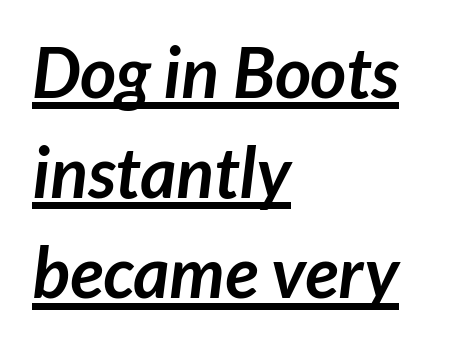
Default kerning and tracking; the words read as compact shapes. Character widths vary here, with narrow letters taking less room than wide ones. In terms of leading, this rendering sits right in the middle. Alignment: flush left. This is underlined copy, the kind a proofreader might mark for attention.
